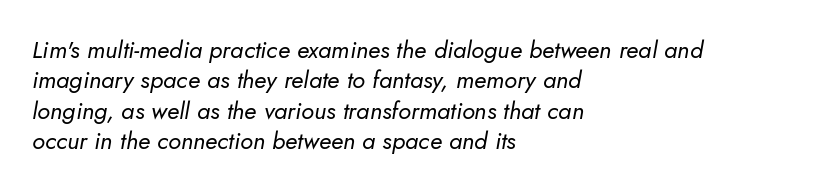
It's the slanting kind of type. Underline: absent. Is the stroke heavy? The answer is a plain regular-or-lighter. The lines are quadded left. This sample uses plain, unmodified letter spacing.
